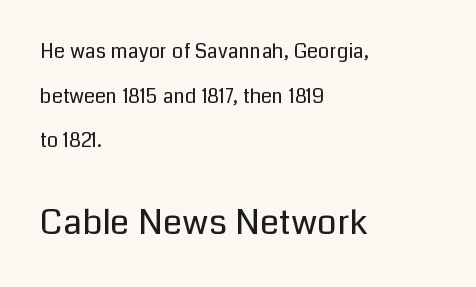
{"serif": "no", "italic": "no", "bold": "no", "weight": "regular", "width": "normal", "stroke_contrast": "low", "x_height": "medium", "monospaced": "no", "underline": "no", "align": "left", "line_spacing": "loose", "line_spacing_ratio": 2.23, "letter_spacing": "normal", "letter_spacing_em": 0.0, "larger_block": "second", "size_ratio": 1.75, "glyph_px": 35}
